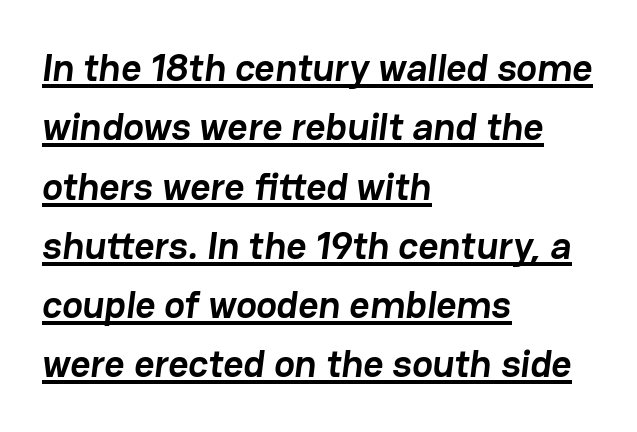
Q: Is the text bold? A: Yes.
Q: Is the typeface a serif or a sans-serif typeface? A: Sans-serif.
Q: Is the text underlined? A: Yes.
Q: How is the paragraph aligned? A: Left-aligned.
Q: Is the spacing between letters normal or unusually wide? A: Normal.
Q: Is the spacing between lines tight, normal or loose? A: Normal.
Q: Width (condensed, normal, or wide)? A: Normal.
Q: Stroke contrast? A: Low.
Q: x-height? A: Medium.
Q: Monospaced? A: No.
